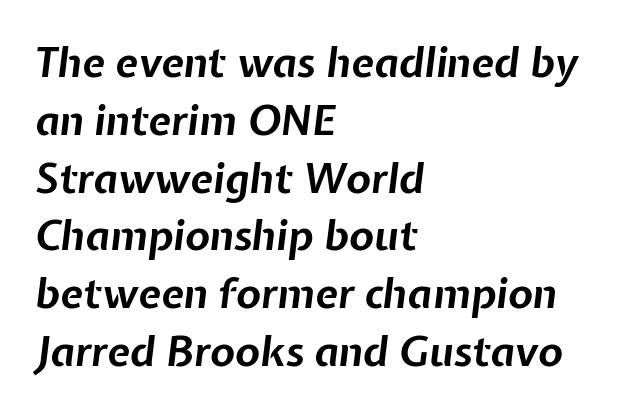
Is the letter spacing exaggerated? No — it looks like the ordinary default. The rows are spaced the way most documents space them. Weight: bold. The typography opts for an oblique posture over an upright one. A clean baseline with only descenders dipping below it.
